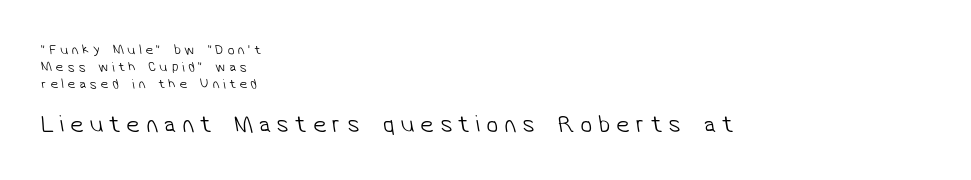
The image shows 24 px text type; set left-aligned, line spacing 1.22x, unusually wide letter spacing (+0.26 em), not underlined; the second (bottom) block is 1.71x larger.
